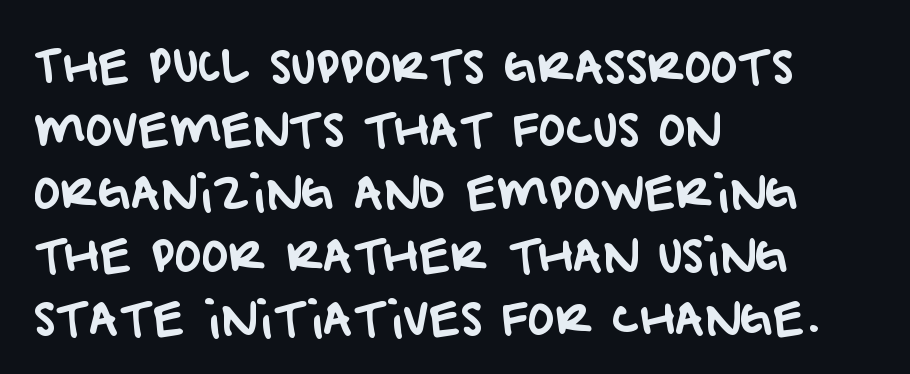
Q: Is the typeface a serif or a sans-serif typeface? A: Sans-serif.
Q: Is the text underlined? A: No.
Q: How is the paragraph aligned? A: Left-aligned.
Q: Is the spacing between letters normal or unusually wide? A: Normal.
Q: Is the spacing between lines tight, normal or loose? A: Normal.
Q: Width (condensed, normal, or wide)? A: Normal.
Q: Stroke contrast? A: Low.
Q: x-height? A: Large.
Q: Monospaced? A: No.
